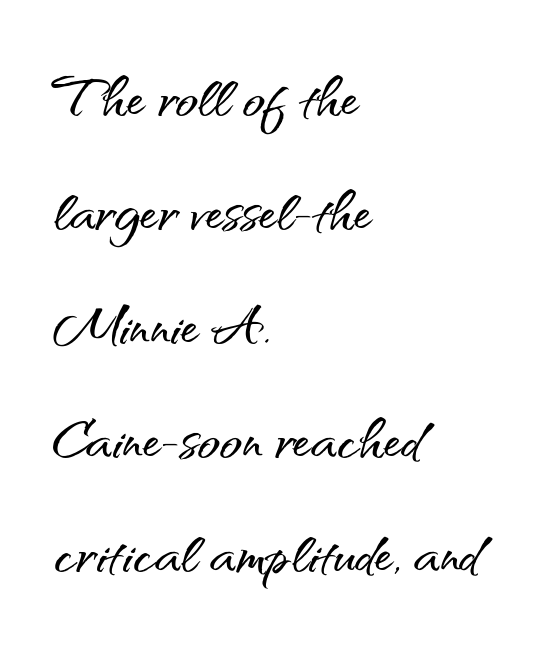
Reading down the column, the eye jumps a familiar distance to each next line. The setting favours the left margin, as ordinary paragraphs usually do. Glyph-to-glyph distance matches everyday printed text. Do the characters align in a grid? No, the font is proportional.
